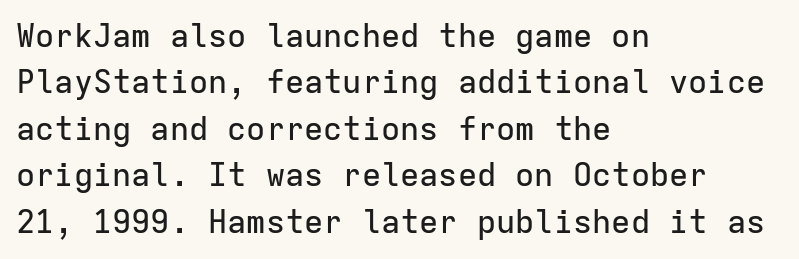
{"serif": "no", "italic": "no", "width": "normal", "stroke_contrast": "low", "x_height": "medium", "monospaced": "yes", "underline": "no", "align": "left", "line_spacing": "normal", "line_spacing_ratio": 1.45, "letter_spacing": "normal", "letter_spacing_em": 0.0, "glyph_px": 32}
